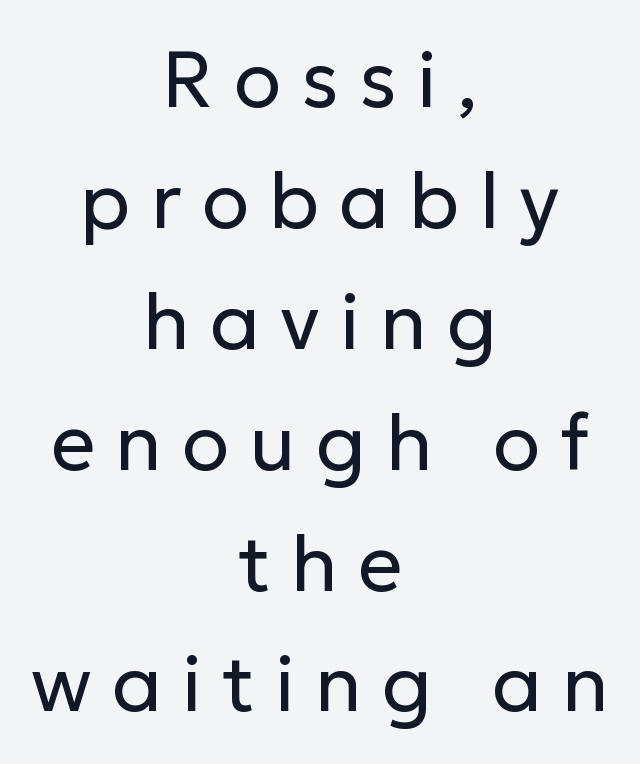
Compared with a flush-left layout, this one balances lines on the center instead. The font is comparable to plain body text, perhaps lighter. Bare-footed words on every line. Designer's note — italics off, roman on.
